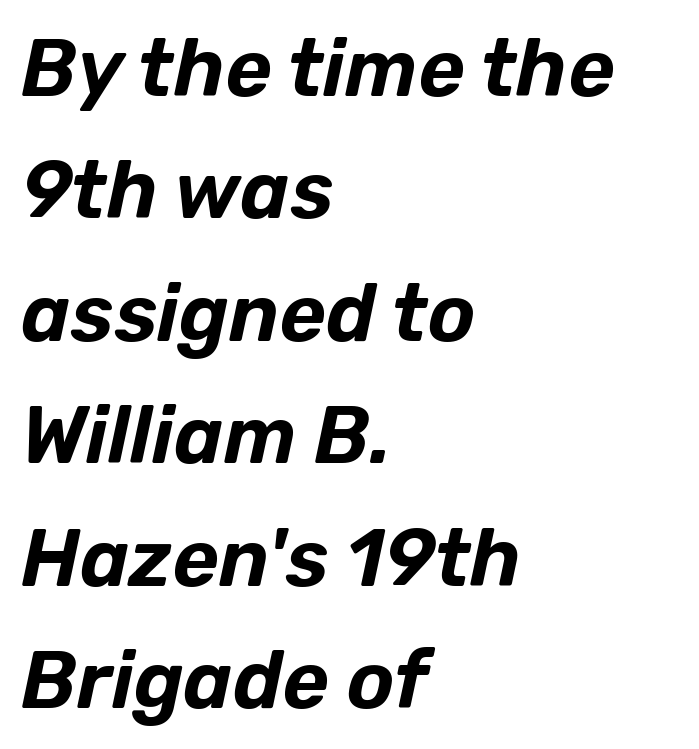
The image shows 80 px text type, italic (leaning right); set left-aligned, normal line spacing (1.53x), normal letter spacing, not underlined; low stroke contrast and a medium x-height.
